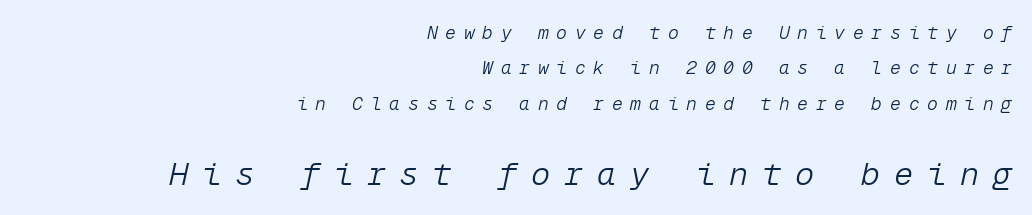
Q: Is the text bold? A: No.
Q: Is the text italic (slanted)? A: Yes, it leans right by about 12 degrees.
Q: Is the text underlined? A: No.
Q: How is the paragraph aligned? A: Right-aligned.
Q: Is the spacing between letters normal or unusually wide? A: Unusually wide.
Q: Is the spacing between lines tight, normal or loose? A: Loose.
Q: Which block of text is set in a larger size, the first (top) or the second (bottom)? A: The second (bottom) one.
Q: Width (condensed, normal, or wide)? A: Normal.
Q: Stroke contrast? A: Low.
Q: x-height? A: Medium.
Q: Monospaced? A: Yes.
